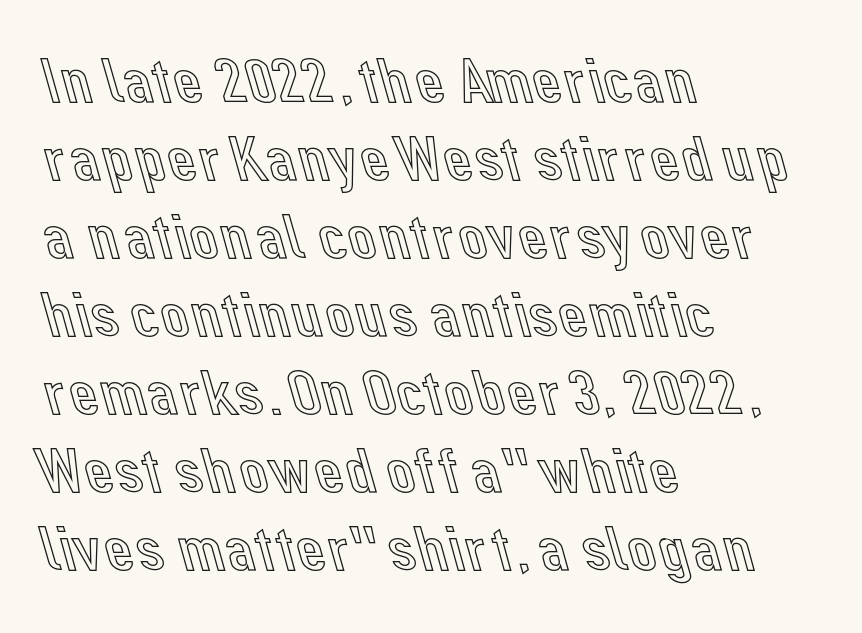
The image shows 65 px text type; set left-aligned, line spacing 1.2x, normal letter spacing, not underlined; a medium x-height.
